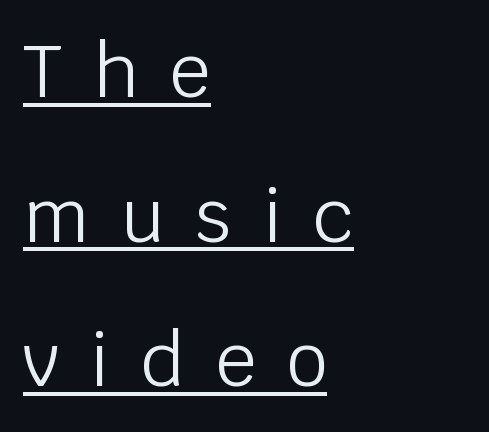
One-word summary of the alignment: left. Descenders here cross a horizontal rule under the line. Proportional: the letters do not fall into vertical columns. Reading down the column, the eye jumps a long way to each next line. The font's upright variant was chosen for this text. The weight tops out at a normal text grade.
